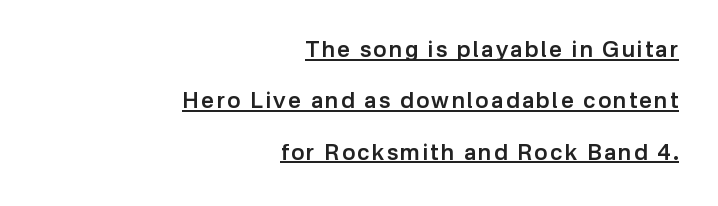
The image shows 22 px text type, upright; set right-aligned, loose line spacing (2.33x), underlined.
